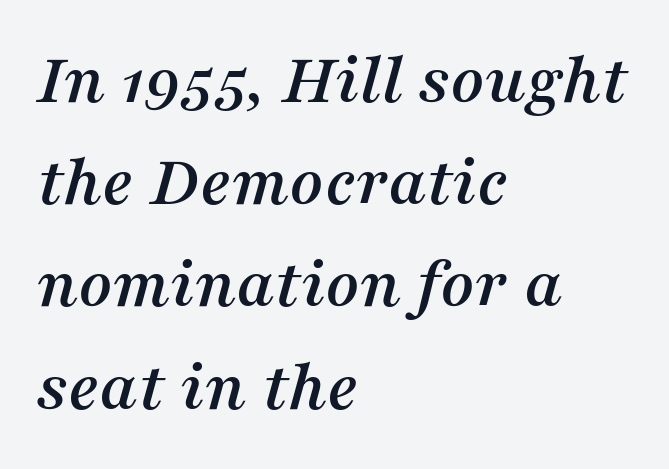
This rendering employs a face with finishing strokes, i.e., a serif. Slanted lettering throughout. The text block is weighted toward the left margin, trailing off unevenly rightward. The zone under the glyphs is completely vacant. The lines sit at an ordinary, default distance from one another. This rendering leaves character spacing at its baseline value.
